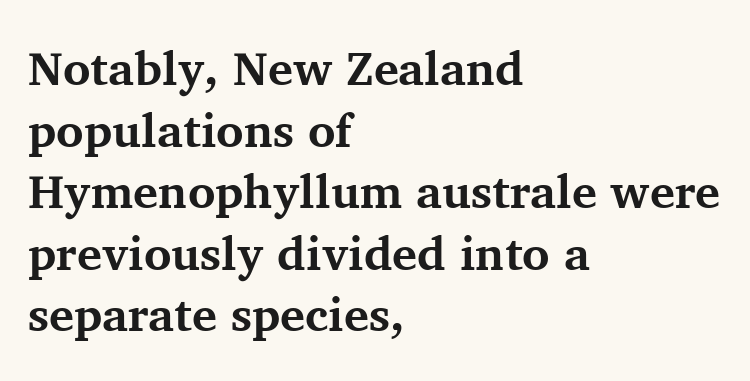
The image shows 47 px bold serif type, upright; set left-aligned, normal line spacing (1.31x), normal letter spacing, not underlined; medium stroke contrast and a medium x-height.
